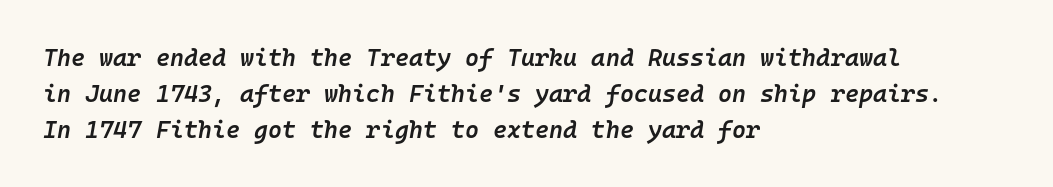
The image shows 24 px text type, italic (leaning right); set left-aligned, normal line spacing (1.5x), normal letter spacing, not underlined.
